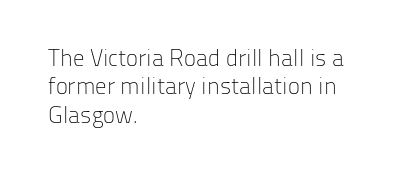
Q: Is the text bold? A: No.
Q: Is the text italic (slanted)? A: No, it is upright.
Q: Is the text underlined? A: No.
Q: How is the paragraph aligned? A: Left-aligned.
Q: Is the spacing between letters normal or unusually wide? A: Normal.
